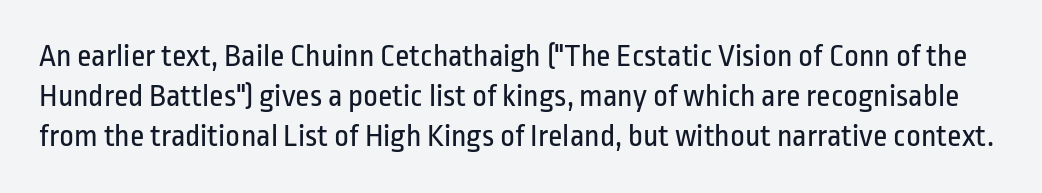
Is this a fixed-width face? No — the glyphs have proportional, varying widths. The characters display no serif detailing; their extremities are plain. Characters remain perfectly vertical along every line. Students, observe: this is what conventionally led text looks like. These glyphs show unthickened strokes, regular width or finer.
